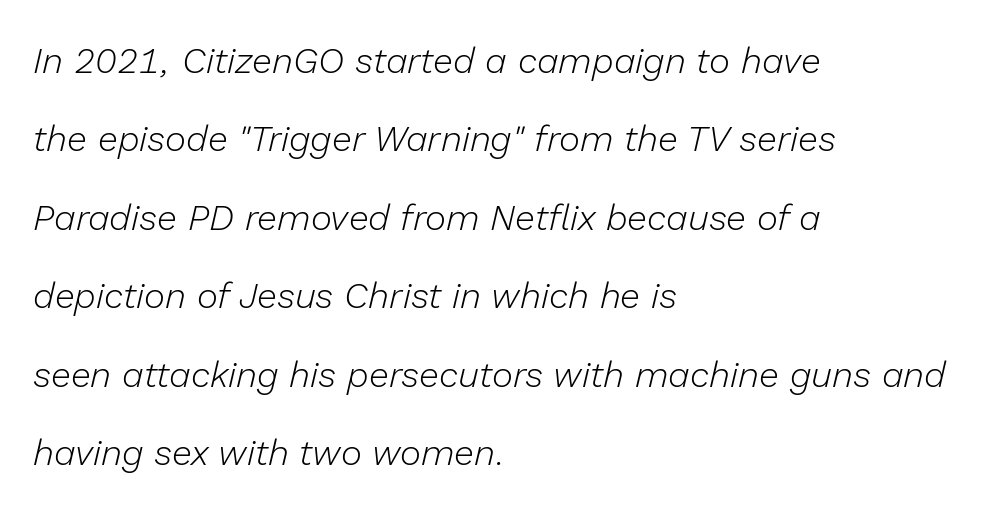
Q: Is the text bold? A: No.
Q: Is the text italic (slanted)? A: Yes, it leans right by about 13 degrees.
Q: Is the text underlined? A: No.
Q: How is the paragraph aligned? A: Left-aligned.
Q: Is the spacing between letters normal or unusually wide? A: Normal.
Q: Is the spacing between lines tight, normal or loose? A: Loose.
Q: Width (condensed, normal, or wide)? A: Normal.
Q: Stroke contrast? A: Low.
Q: x-height? A: Medium.
Q: Monospaced? A: No.
